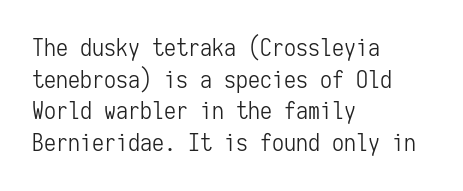
Leftover space on each line is placed entirely after the last word. The typesetting does not lean heavy: it is not bold. Honestly, the letter spacing is just normal — you wouldn't notice it. Underline: absent. If you drew a line through each stem, it would be perfectly vertical.
